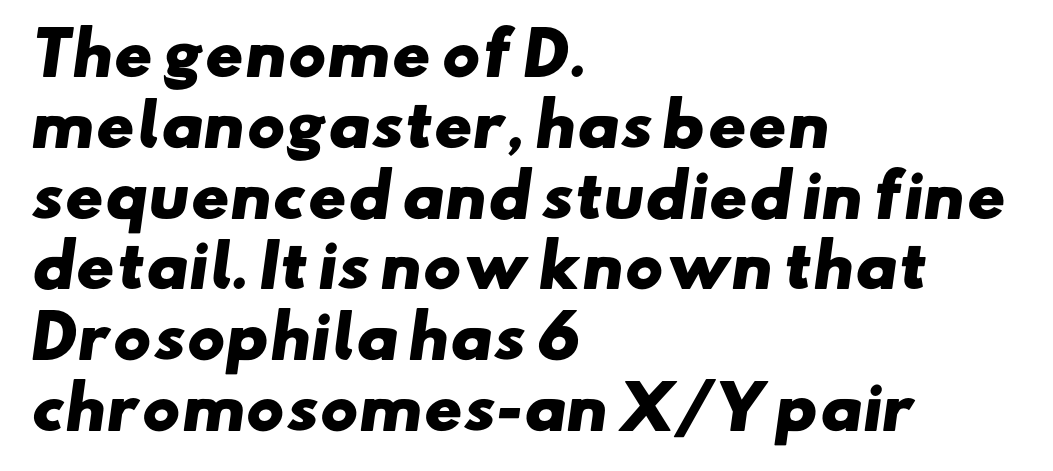
Nothing sits at the stroke ends, so this counts as sans-serif. These lines are rendered in a variable-pitch font. Emphasis by weight is at full strength: bold. Here the glyphs are tracked normally, forming tight word shapes. The strip under each line holds only bare page. Line beginnings align vertically; line endings do not.
